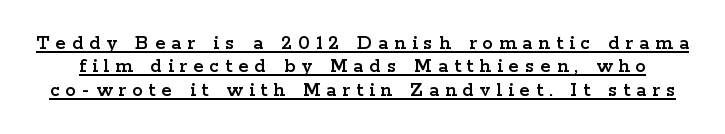
A rule runs beneath these lines of type. Leading is clearly below the norm, producing a dense column. Posture: vertical. The rendering inserts visible extra space after every character.
